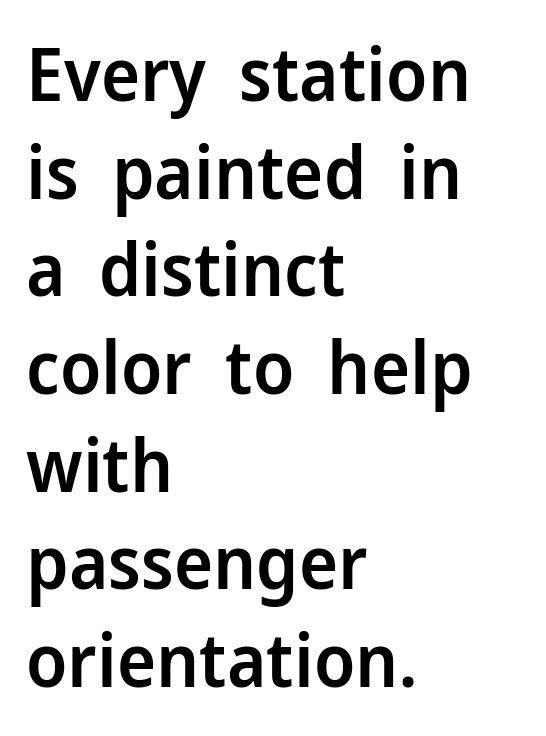
{"serif": "no", "italic": "no", "bold": "semi", "weight": "semibold", "width": "normal", "stroke_contrast": "low", "x_height": "medium", "monospaced": "no", "underline": "no", "align": "left", "line_spacing": "normal", "line_spacing_ratio": 1.32, "letter_spacing": "normal", "letter_spacing_em": 0.0, "glyph_px": 74}
